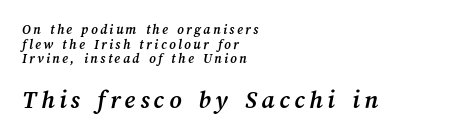
{"bold": "yes", "underline": "no", "align": "left", "line_spacing": "tight", "line_spacing_ratio": 1.05, "larger_block": "second", "size_ratio": 1.86, "glyph_px": 26}
